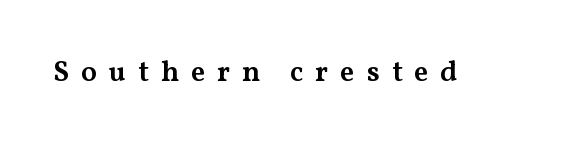
{"serif": "yes", "italic": "no", "bold": "semi", "weight": "semibold", "width": "wide", "stroke_contrast": "medium", "x_height": "medium", "monospaced": "no", "underline": "no", "letter_spacing": "wide", "letter_spacing_em": 0.41, "glyph_px": 29}
